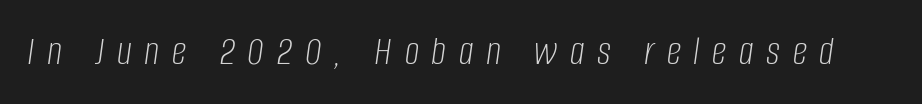
The image shows 41 px light, condensed type, italic (leaning right); set unusually wide letter spacing (+0.31 em), not underlined; low stroke contrast and a large x-height.
